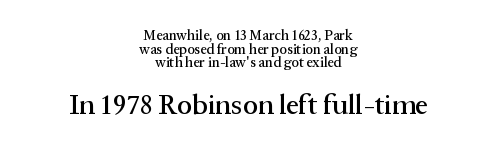
{"serif": "yes", "italic": "no", "width": "normal", "stroke_contrast": "medium", "x_height": "medium", "monospaced": "no", "underline": "no", "align": "center", "line_spacing": "tight", "line_spacing_ratio": 0.97, "letter_spacing": "normal", "letter_spacing_em": 0.0, "larger_block": "second", "size_ratio": 2.0, "glyph_px": 28}
